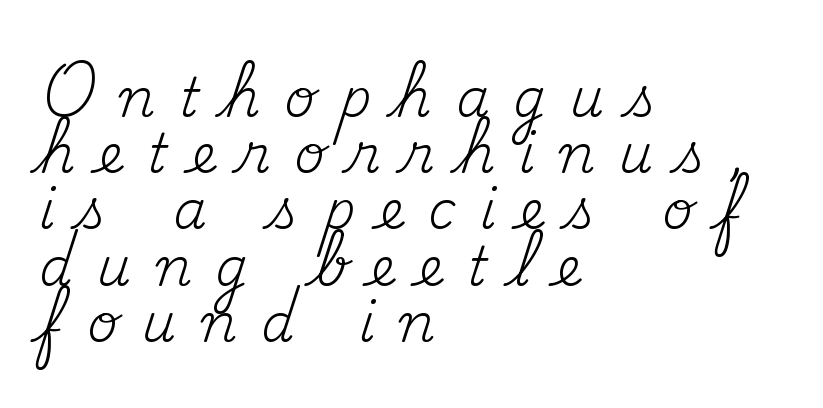
Think of a printed novel: that variable character pitch is what you see here. A typesetter would call this leading minimal, almost set solid. Are there feet on the stems? There are — it's a serif. Compared with a centered layout, this one pins lines to the left instead. Compared with a typical body face, this is equally light or lighter still.
